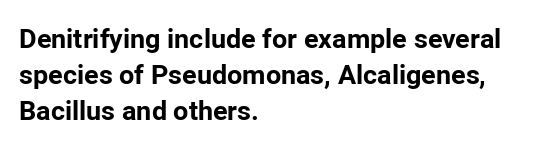
The image shows 27 px bold type, upright; set left-aligned, normal line spacing (1.34x), normal letter spacing, not underlined.
